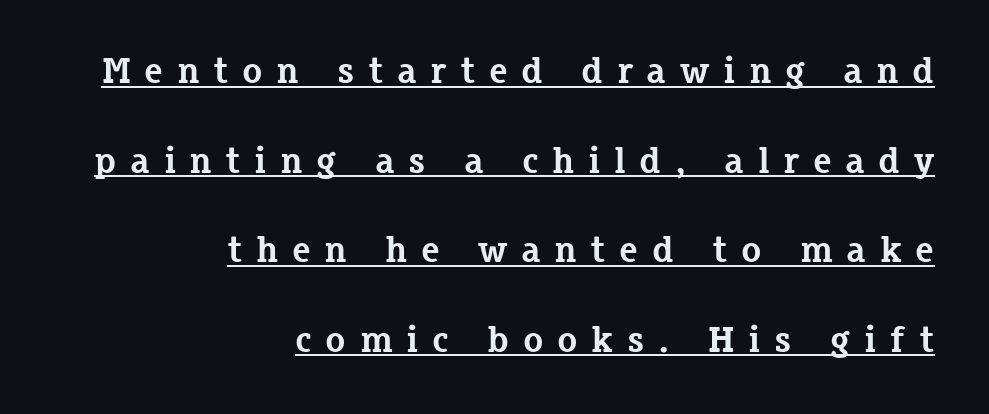
The image shows 37 px bold serif type, upright; set right-aligned, loose line spacing (2.42x), unusually wide letter spacing (+0.37 em), underlined; low stroke contrast and a medium x-height.
